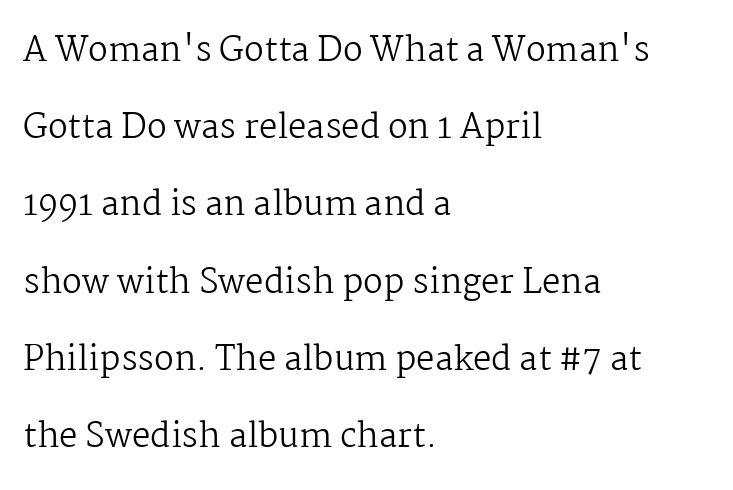
The image shows 33 px regular-weight serif type, upright; set left-aligned, loose line spacing (2.34x), normal letter spacing, not underlined; medium stroke contrast and a medium x-height.
